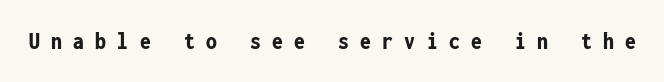
The image shows 24 px bold type, upright; set unusually wide letter spacing (+0.47 em), not underlined.
